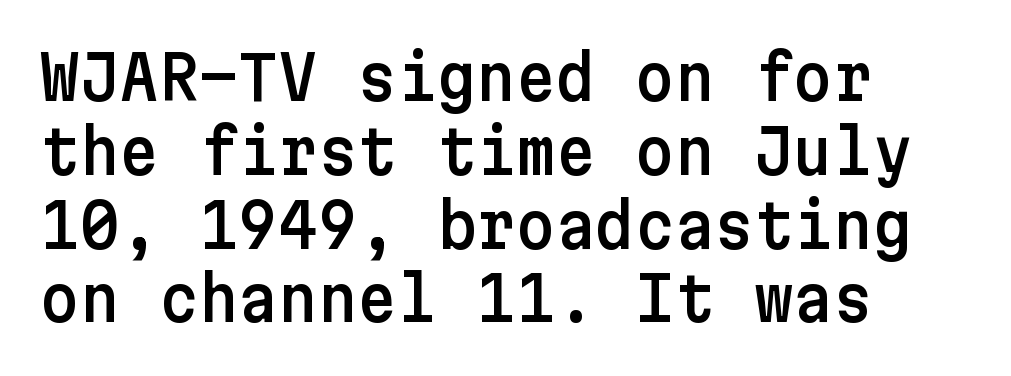
The image shows 61 px sans-serif type, upright; set left-aligned, line spacing 1.21x, normal letter spacing, not underlined; low stroke contrast and a medium x-height.
